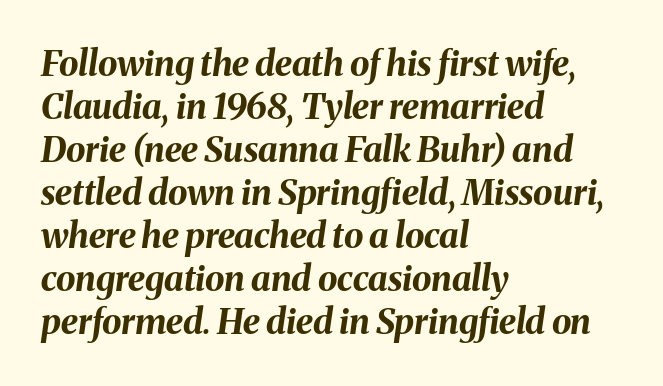
{"italic": "yes", "lean": "right", "slant_degrees": 8, "bold": "yes", "weight": "bold", "width": "normal", "stroke_contrast": "medium", "x_height": "medium", "monospaced": "no", "underline": "no", "align": "left", "line_spacing_ratio": 1.23, "letter_spacing": "normal", "letter_spacing_em": 0.0, "glyph_px": 35}
